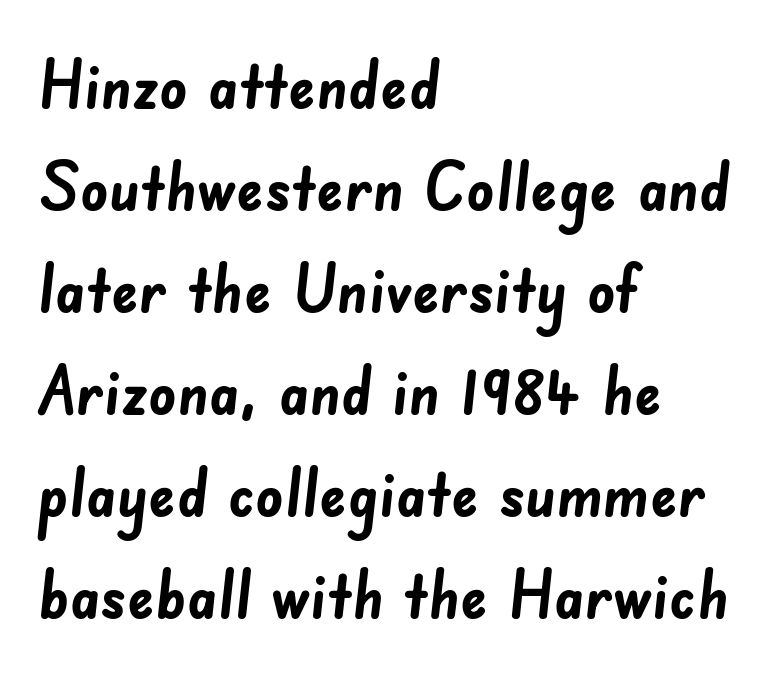
Q: Is the text bold? A: Yes.
Q: Is the typeface a serif or a sans-serif typeface? A: Sans-serif.
Q: Is the text underlined? A: No.
Q: How is the paragraph aligned? A: Left-aligned.
Q: Is the spacing between letters normal or unusually wide? A: Normal.
Q: Is the spacing between lines tight, normal or loose? A: Normal.
Q: Width (condensed, normal, or wide)? A: Normal.
Q: Stroke contrast? A: Low.
Q: x-height? A: Small.
Q: Monospaced? A: No.
